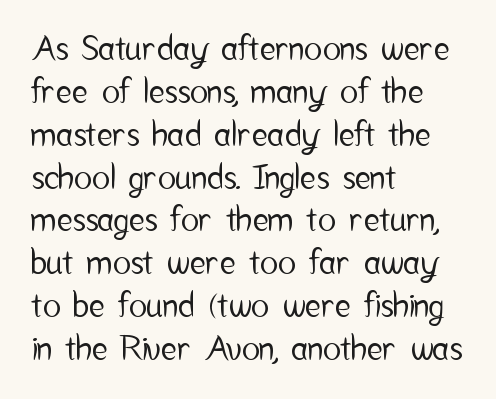
The image shows 34 px condensed sans-serif type, upright; set left-aligned, normal line spacing (1.26x), normal letter spacing, not underlined; low stroke contrast and a medium x-height.
